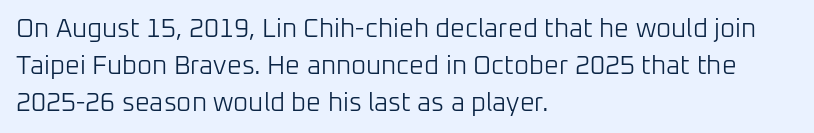
The image shows 26 px text type, upright; set left-aligned, normal line spacing (1.42x), normal letter spacing, not underlined.
